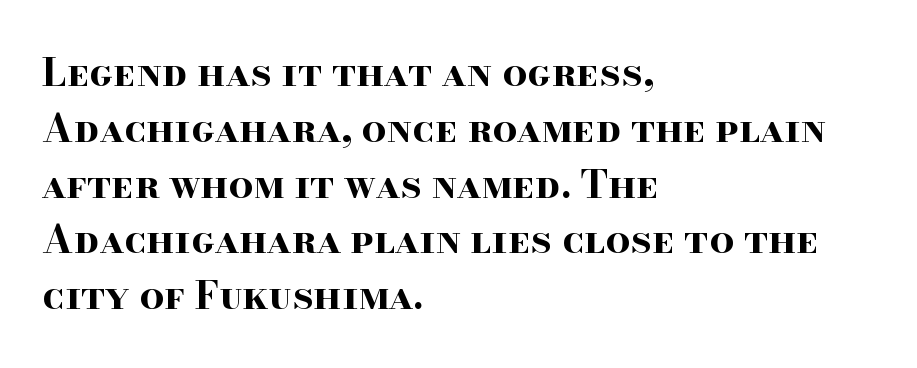
Q: Is the text bold? A: Yes.
Q: Is the text italic (slanted)? A: No, it is upright.
Q: Is the typeface a serif or a sans-serif typeface? A: Serif.
Q: Is the text underlined? A: No.
Q: How is the paragraph aligned? A: Left-aligned.
Q: Is the spacing between letters normal or unusually wide? A: Normal.
Q: Is the spacing between lines tight, normal or loose? A: Normal.
Q: Width (condensed, normal, or wide)? A: Wide.
Q: Stroke contrast? A: High.
Q: x-height? A: Small.
Q: Monospaced? A: No.
